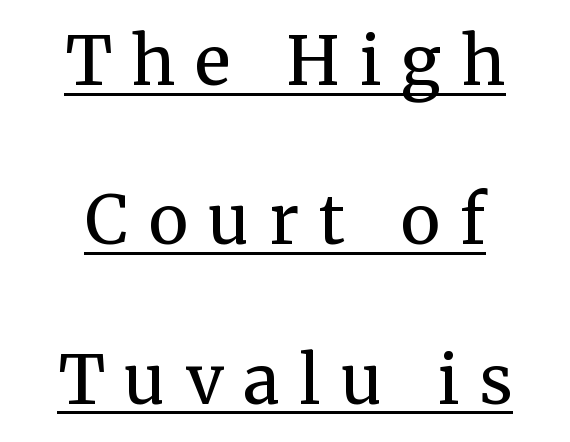
{"serif": "yes", "italic": "no", "bold": "no", "weight": "regular", "width": "normal", "stroke_contrast": "medium", "x_height": "medium", "monospaced": "no", "underline": "yes", "align": "center", "line_spacing": "loose", "line_spacing_ratio": 2.38, "letter_spacing": "wide", "letter_spacing_em": 0.3, "glyph_px": 67}
